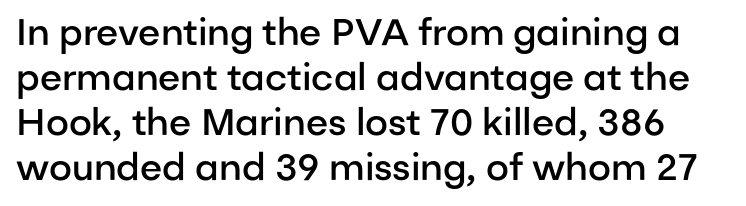
The image shows 37 px semibold sans-serif type, upright; set line spacing 1.22x, normal letter spacing, not underlined; low stroke contrast and a medium x-height.
